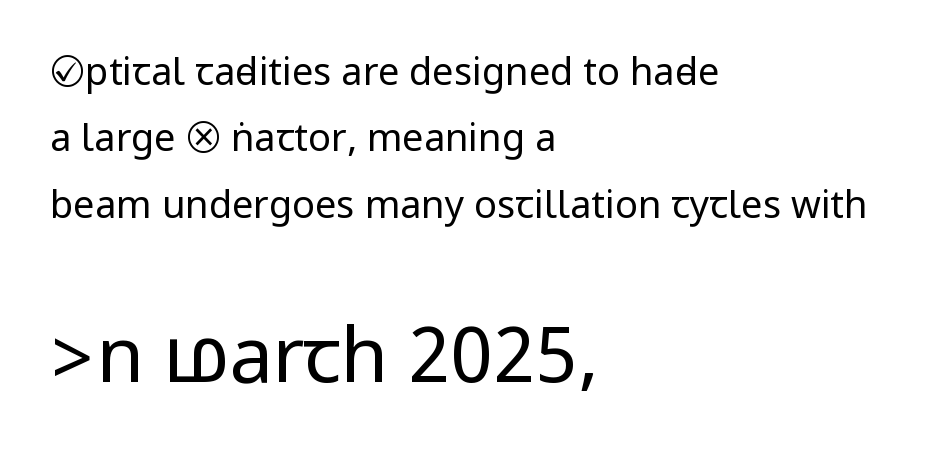
Note: no serifs on the glyphs. These lines keep a tight, regular rhythm from letter to letter. The lettering stays uniformly vertical, giving the passage a roman look. No letter is thick-stroked: the sample isn't bold. Line beginnings align vertically; line endings do not.
